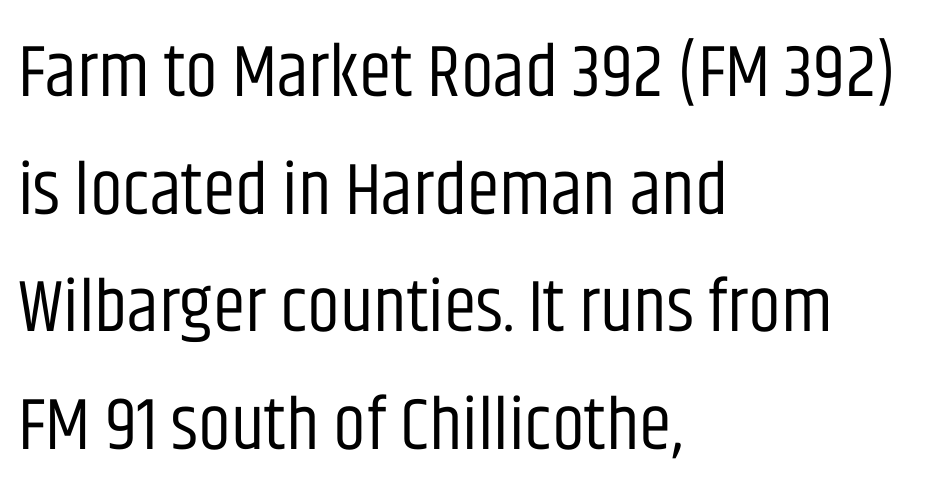
The image shows 74 px regular-weight, condensed sans-serif type, upright; set left-aligned, normal line spacing (1.59x), normal letter spacing, not underlined; low stroke contrast and a large x-height.
